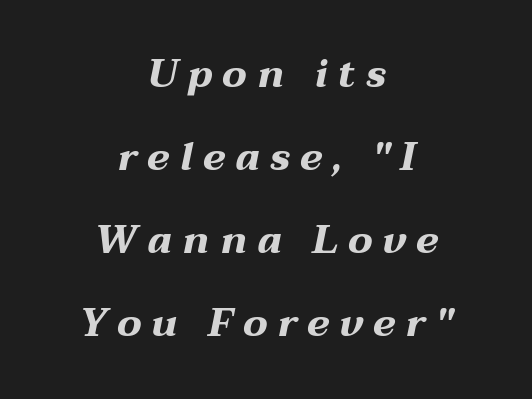
Q: Is the text bold? A: Yes.
Q: Is the text italic (slanted)? A: Yes, it leans right by about 12 degrees.
Q: Is the text underlined? A: No.
Q: How is the paragraph aligned? A: Centered.
Q: Is the spacing between letters normal or unusually wide? A: Unusually wide.
Q: Is the spacing between lines tight, normal or loose? A: Loose.
Q: Width (condensed, normal, or wide)? A: Wide.
Q: Stroke contrast? A: Medium.
Q: x-height? A: Medium.
Q: Monospaced? A: No.
